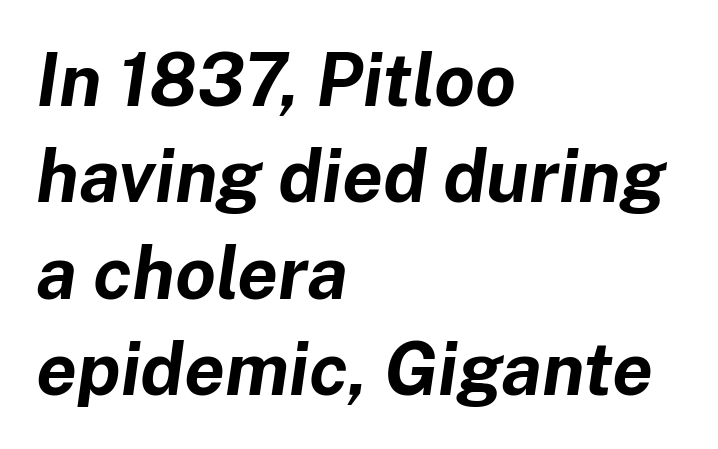
Whoever set this chose a conventional vertical rhythm. Typographic density is high because the face is bold. The letters are slanted; this is an italic face. All the whitespace from short lines collects on the right.
